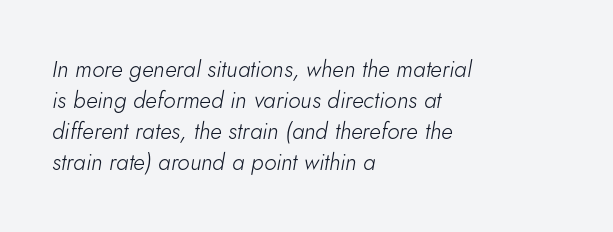
{"italic": "yes", "lean": "right", "slant_degrees": 5, "bold": "no", "underline": "no", "align": "left", "line_spacing": "normal", "line_spacing_ratio": 1.35, "letter_spacing": "normal", "letter_spacing_em": 0.0, "glyph_px": 23}
